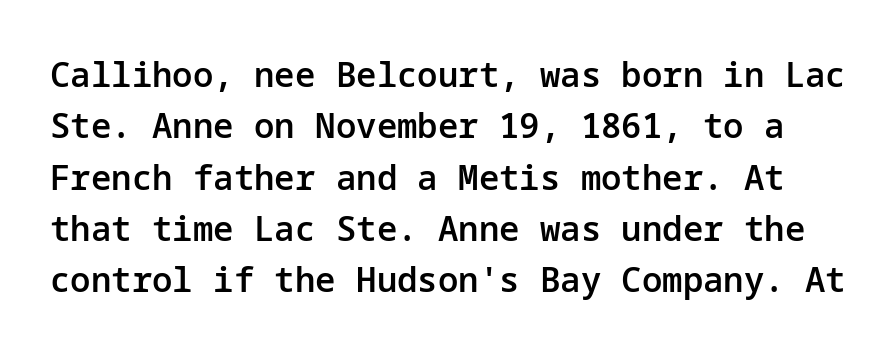
The image shows 34 px semibold sans-serif type, upright; set normal line spacing (1.51x), normal letter spacing, not underlined; low stroke contrast and a medium x-height.
